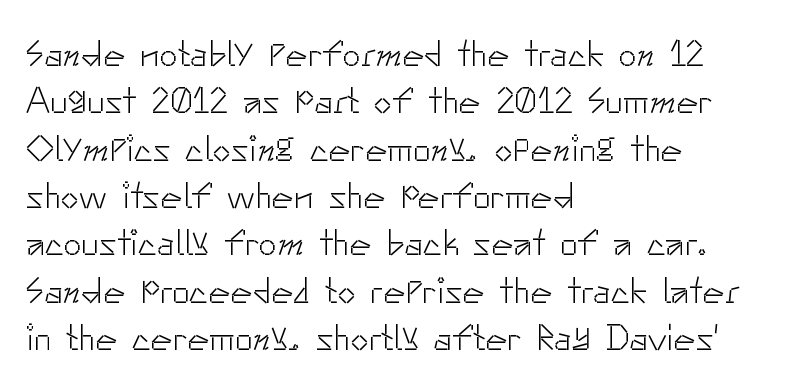
Q: Is the text bold? A: No.
Q: Is the text italic (slanted)? A: No, it is upright.
Q: Is the typeface a serif or a sans-serif typeface? A: Sans-serif.
Q: Is the text underlined? A: No.
Q: How is the paragraph aligned? A: Left-aligned.
Q: Is the spacing between letters normal or unusually wide? A: Normal.
Q: Is the spacing between lines tight, normal or loose? A: Normal.
Q: Width (condensed, normal, or wide)? A: Normal.
Q: Stroke contrast? A: Low.
Q: x-height? A: Small.
Q: Monospaced? A: No.
